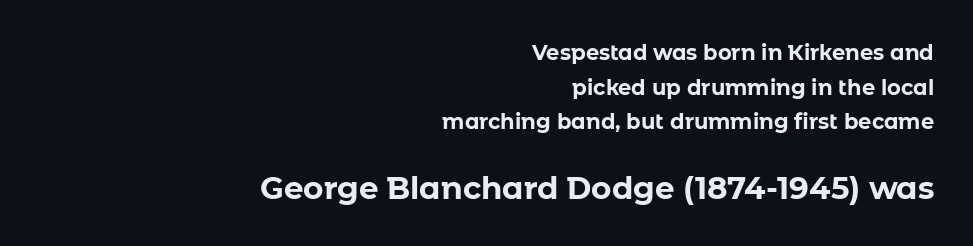
Q: Is the text bold? A: Yes.
Q: Is the text italic (slanted)? A: No, it is upright.
Q: Is the typeface a serif or a sans-serif typeface? A: Sans-serif.
Q: Is the text underlined? A: No.
Q: How is the paragraph aligned? A: Right-aligned.
Q: Is the spacing between letters normal or unusually wide? A: Normal.
Q: Is the spacing between lines tight, normal or loose? A: Normal.
Q: Which block of text is set in a larger size, the first (top) or the second (bottom)? A: The second (bottom) one.
Q: Width (condensed, normal, or wide)? A: Normal.
Q: Stroke contrast? A: Low.
Q: x-height? A: Medium.
Q: Monospaced? A: No.
